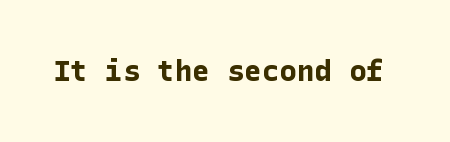
{"serif": "no", "italic": "no", "bold": "yes", "weight": "bold", "width": "normal", "stroke_contrast": "low", "x_height": "medium", "underline": "no", "letter_spacing": "normal", "letter_spacing_em": 0.0, "glyph_px": 29}
